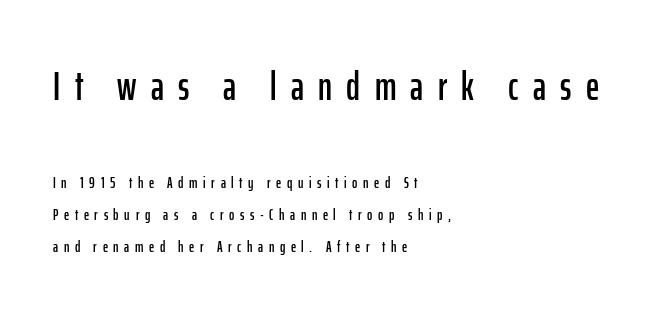
The rendering uses natural spacing where letterforms have individual widths. Alignment: flush left. Honestly, the letter spacing is so wide it's the main thing you notice. Size contrast runs from large at the top to small at the bottom.
